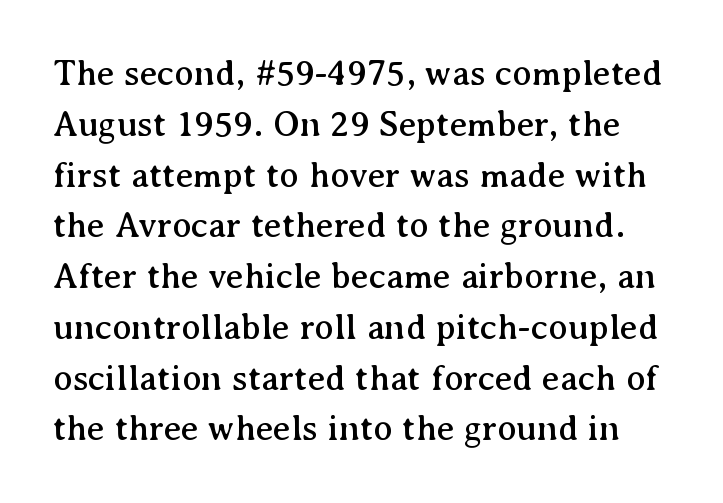
Q: Is the text italic (slanted)? A: No, it is upright.
Q: Is the typeface a serif or a sans-serif typeface? A: Serif.
Q: Is the text underlined? A: No.
Q: Is the spacing between letters normal or unusually wide? A: Normal.
Q: Is the spacing between lines tight, normal or loose? A: Normal.
Q: Width (condensed, normal, or wide)? A: Normal.
Q: Stroke contrast? A: Medium.
Q: x-height? A: Medium.
Q: Monospaced? A: No.
